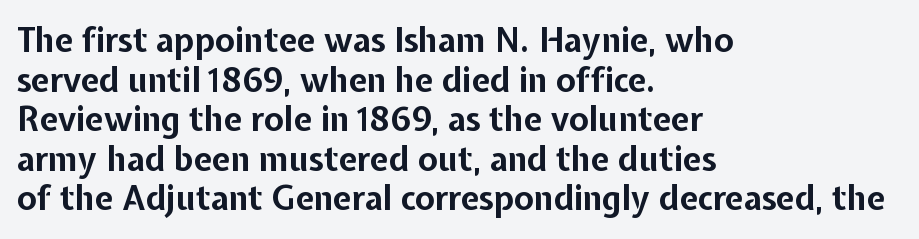
The passage shown is typeset with a sans-serif family. Nobody drew a line under any word here. Strokes here are thick enough to call this a true bold. Each line starts at the same left margin while the right side varies.
